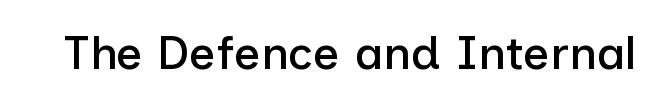
Each letter keeps its own natural width here, so spacing adapts to shape. A typesetter would label this face a sans. Bare-footed words on every line. The passage shown has conventional tracking throughout.
